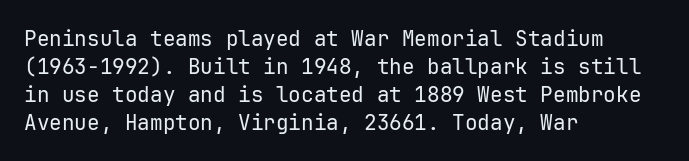
Q: Is the text bold? A: No.
Q: Is the text italic (slanted)? A: No, it is upright.
Q: Is the text underlined? A: No.
Q: How is the paragraph aligned? A: Left-aligned.
Q: Is the spacing between letters normal or unusually wide? A: Normal.
Q: Is the spacing between lines tight, normal or loose? A: Normal.
